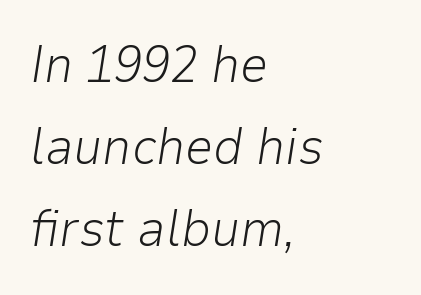
Q: Is the text bold? A: No.
Q: Is the text italic (slanted)? A: Yes, it leans right by about 9 degrees.
Q: Is the text underlined? A: No.
Q: How is the paragraph aligned? A: Left-aligned.
Q: Is the spacing between letters normal or unusually wide? A: Normal.
Q: Is the spacing between lines tight, normal or loose? A: Normal.
Q: Width (condensed, normal, or wide)? A: Normal.
Q: Stroke contrast? A: Low.
Q: x-height? A: Medium.
Q: Monospaced? A: No.
